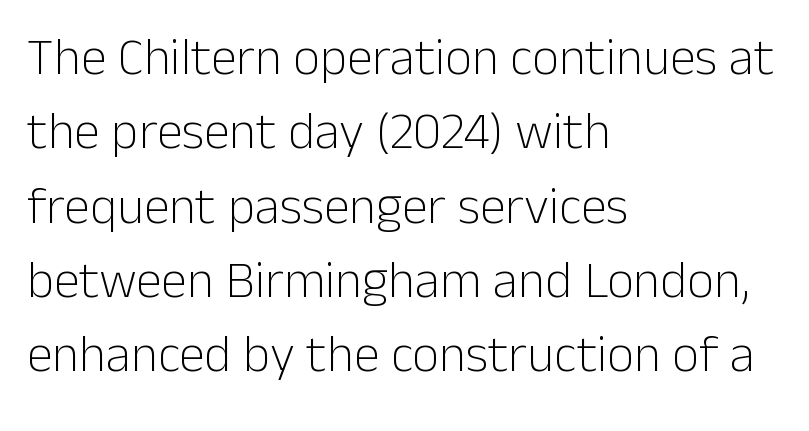
Q: Is the text bold? A: No.
Q: Is the text italic (slanted)? A: No, it is upright.
Q: Is the typeface a serif or a sans-serif typeface? A: Sans-serif.
Q: Is the text underlined? A: No.
Q: How is the paragraph aligned? A: Left-aligned.
Q: Is the spacing between letters normal or unusually wide? A: Normal.
Q: Is the spacing between lines tight, normal or loose? A: Normal.
Q: Width (condensed, normal, or wide)? A: Normal.
Q: Stroke contrast? A: Low.
Q: x-height? A: Medium.
Q: Monospaced? A: No.
